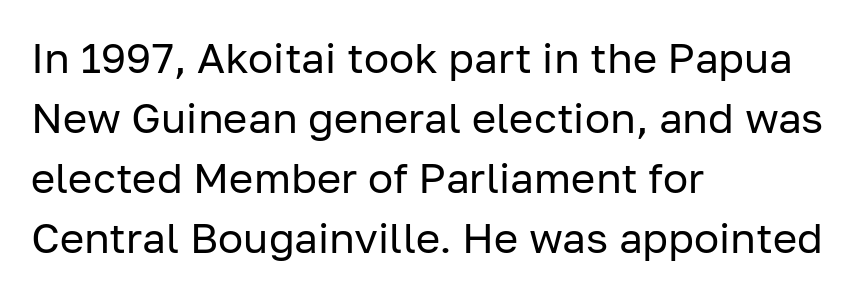
Think of a printed novel: that variable character pitch is what you see here. No word sits above an underline. A typesetter would label this face a sans. Nobody touched the tracking dial on this one.
